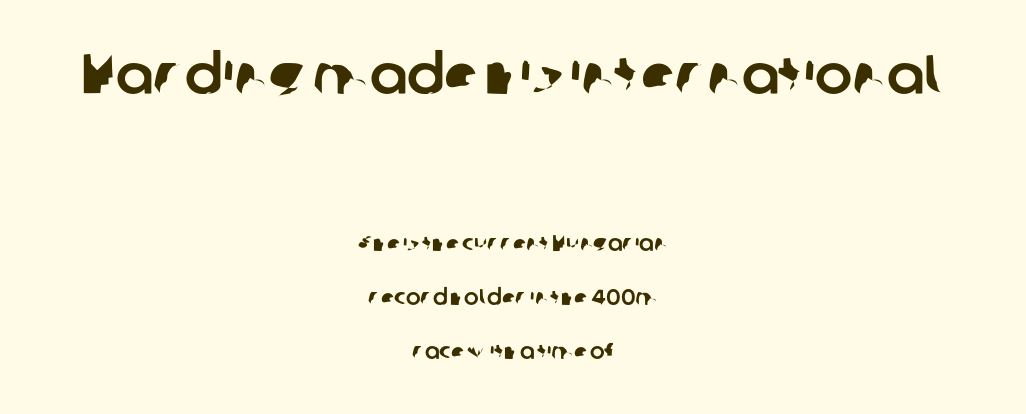
Q: Is the typeface a serif or a sans-serif typeface? A: Sans-serif.
Q: Is the text underlined? A: No.
Q: How is the paragraph aligned? A: Centered.
Q: Is the spacing between letters normal or unusually wide? A: Normal.
Q: Is the spacing between lines tight, normal or loose? A: Loose.
Q: Which block of text is set in a larger size, the first (top) or the second (bottom)? A: The first (top) one.
Q: Width (condensed, normal, or wide)? A: Normal.
Q: Stroke contrast? A: Low.
Q: x-height? A: Medium.
Q: Monospaced? A: No.
